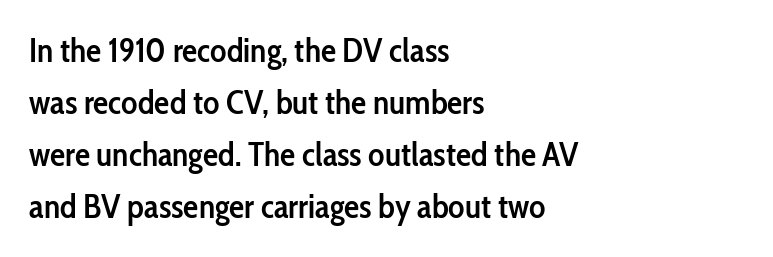
Q: Is the text bold? A: Semi-bold.
Q: Is the text italic (slanted)? A: No, it is upright.
Q: Is the typeface a serif or a sans-serif typeface? A: Sans-serif.
Q: Is the text underlined? A: No.
Q: How is the paragraph aligned? A: Left-aligned.
Q: Is the spacing between letters normal or unusually wide? A: Normal.
Q: Is the spacing between lines tight, normal or loose? A: Normal.
Q: Width (condensed, normal, or wide)? A: Condensed.
Q: Stroke contrast? A: Low.
Q: x-height? A: Medium.
Q: Monospaced? A: No.
